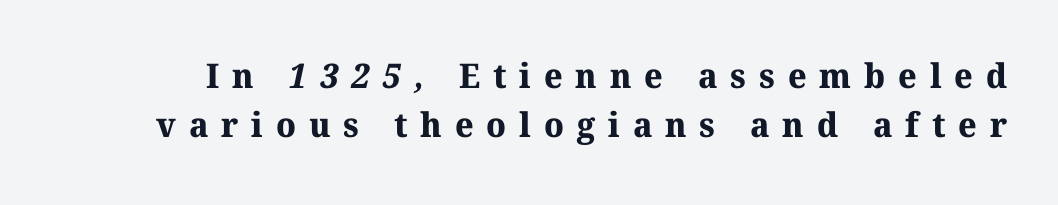
{"serif": "yes", "bold": "yes", "weight": "bold", "width": "normal", "stroke_contrast": "medium", "x_height": "medium", "monospaced": "no", "underline": "no", "line_spacing": "normal", "line_spacing_ratio": 1.43, "letter_spacing": "wide", "letter_spacing_em": 0.38, "glyph_px": 34}
